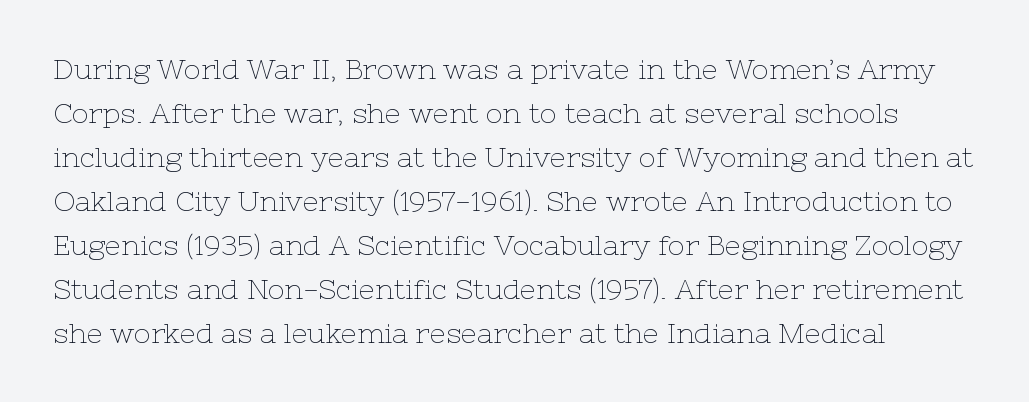
The typeface chosen for these lines features serifs. No italicization has been applied; the sample stays upright. The gap between lines stays unmarked. Bold? No — there's no thickening of the strokes.
